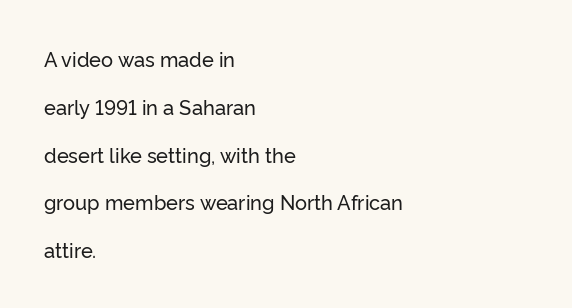
{"italic": "no", "underline": "no", "align": "left", "line_spacing": "loose", "line_spacing_ratio": 2.39, "letter_spacing": "normal", "letter_spacing_em": 0.0, "glyph_px": 20}
